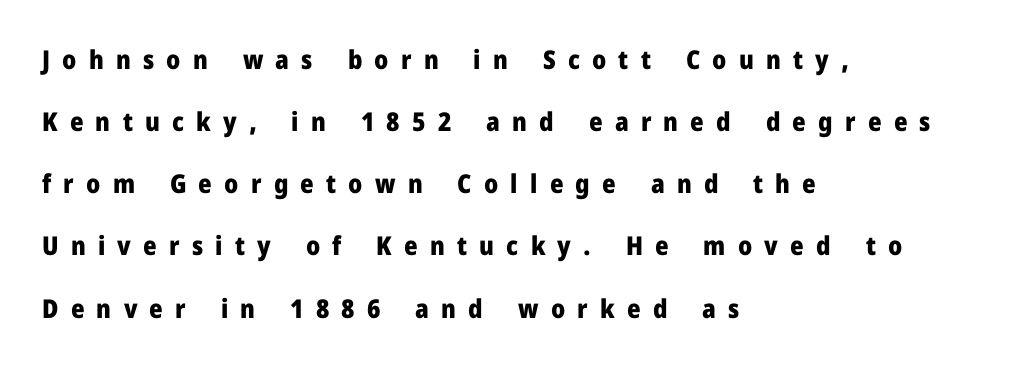
Q: Is the text bold? A: Yes.
Q: Is the text italic (slanted)? A: No, it is upright.
Q: Is the text underlined? A: No.
Q: How is the paragraph aligned? A: Left-aligned.
Q: Is the spacing between letters normal or unusually wide? A: Unusually wide.
Q: Is the spacing between lines tight, normal or loose? A: Loose.
